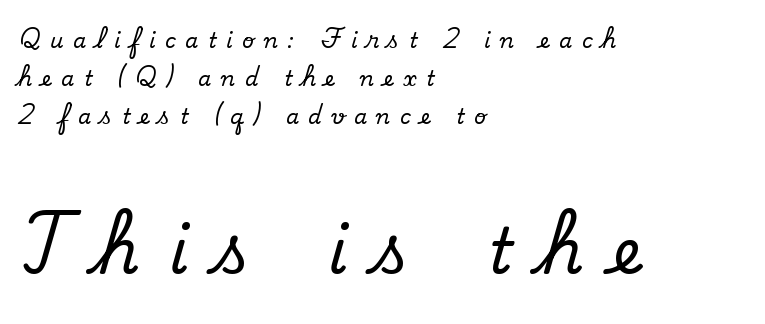
Here the glyphs are tracked loosely, breaking word shapes into spaced letters. Looks like regular typesetting: each glyph gets only the width it needs. Top chunk: small. Bottom chunk: large. Each letter's strokes conclude with small projecting serifs.
